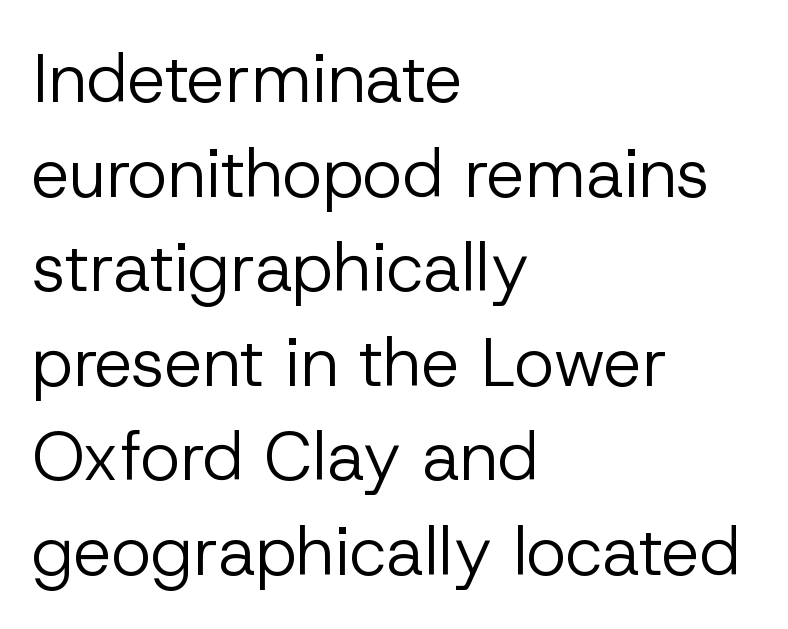
Rule under the text: the space is simply empty. A student would call this left alignment; a typographer would say flush left, rag right. Compared with typical paragraphs, the rows here are spaced about the same. Observe the ordinary spacing: letters are neighbours, not strangers.
